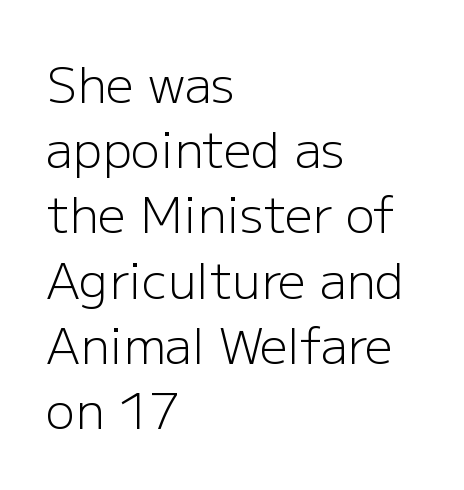
The image shows 49 px light sans-serif type, upright; set left-aligned, normal line spacing (1.33x), normal letter spacing, not underlined; low stroke contrast and a medium x-height.
